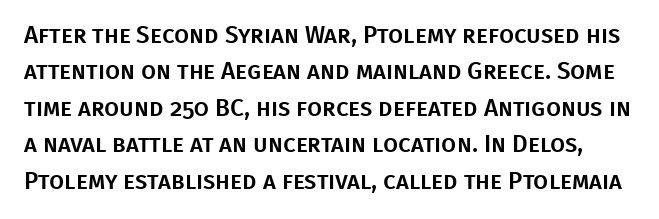
Q: Is the text italic (slanted)? A: No, it is upright.
Q: Is the text underlined? A: No.
Q: Is the spacing between letters normal or unusually wide? A: Normal.
Q: Is the spacing between lines tight, normal or loose? A: Normal.
